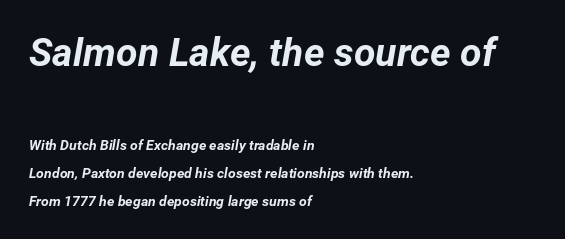
The image shows 39 px bold type, italic (leaning right); set left-aligned, loose line spacing (1.98x), normal letter spacing, not underlined; the first (top) block is 2.79x larger; low stroke contrast and a medium x-height.
